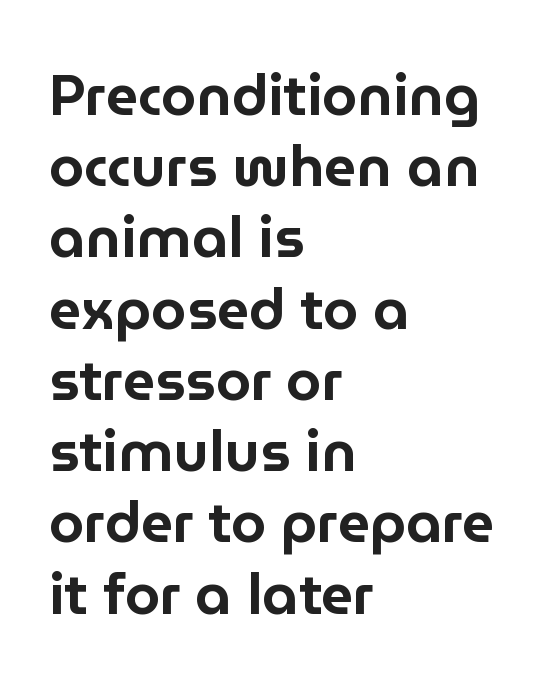
Q: Is the text italic (slanted)? A: No, it is upright.
Q: Is the typeface a serif or a sans-serif typeface? A: Sans-serif.
Q: Is the text underlined? A: No.
Q: How is the paragraph aligned? A: Left-aligned.
Q: Is the spacing between letters normal or unusually wide? A: Normal.
Q: Is the spacing between lines tight, normal or loose? A: Normal.
Q: Width (condensed, normal, or wide)? A: Normal.
Q: Stroke contrast? A: Low.
Q: x-height? A: Medium.
Q: Monospaced? A: No.
